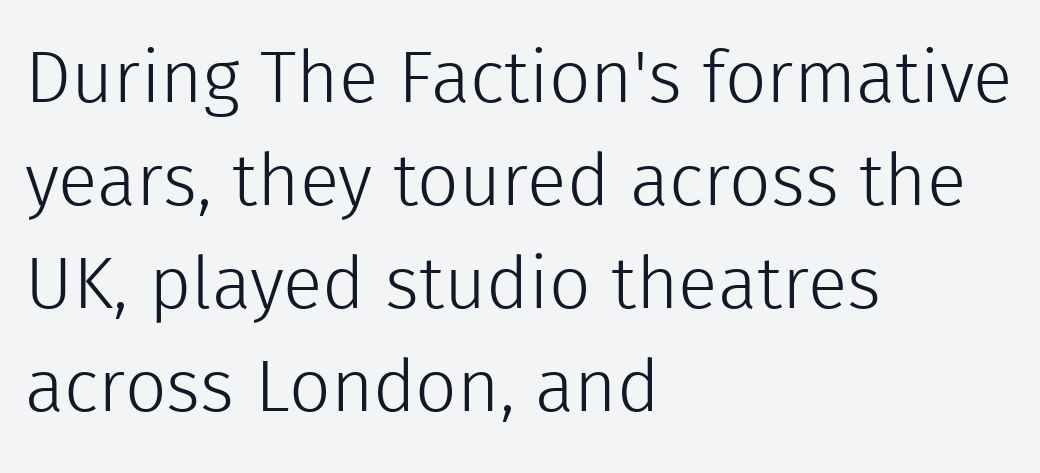
The image shows 73 px light sans-serif type, upright; set left-aligned, normal line spacing (1.41x), normal letter spacing, not underlined; a medium x-height.
